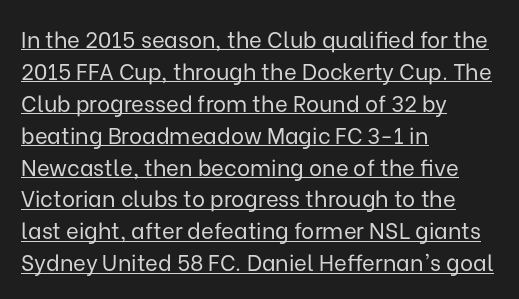
Regarding leading, the lines here are spaced in the standard way. Inter-character spacing is left at the font's built-in metrics. The rendered words wear a rule along their underside. Weight: not bold — regular or lighter.
